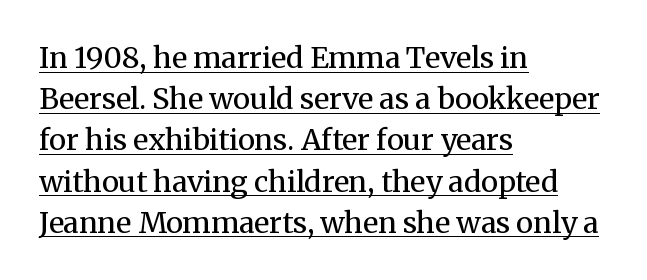
The image shows 29 px regular-weight serif type, upright; set left-aligned, normal line spacing (1.42x), normal letter spacing, underlined; medium stroke contrast and a medium x-height.
